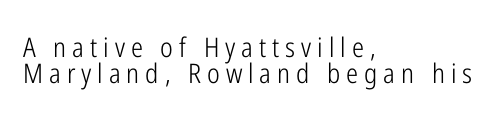
{"italic": "no", "bold": "no", "underline": "no", "align": "left", "line_spacing": "tight", "line_spacing_ratio": 0.98, "letter_spacing": "wide", "letter_spacing_em": 0.22, "glyph_px": 27}
